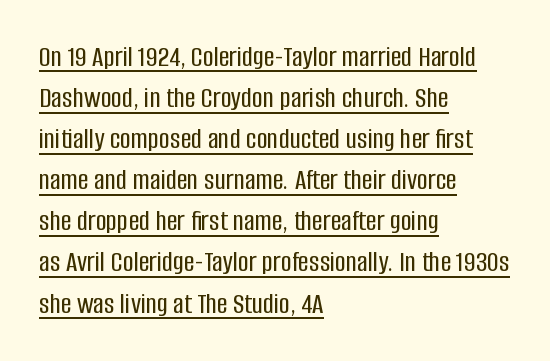
{"serif": "no", "italic": "no", "width": "condensed", "stroke_contrast": "low", "x_height": "large", "monospaced": "no", "underline": "yes", "align": "left", "line_spacing": "normal", "line_spacing_ratio": 1.37, "letter_spacing": "normal", "letter_spacing_em": 0.0, "glyph_px": 30}
